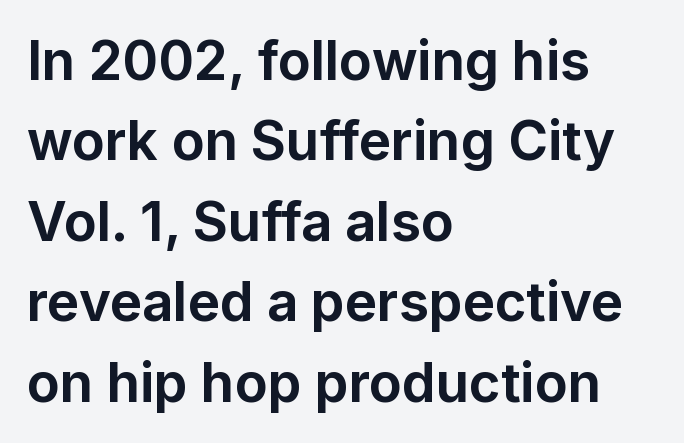
{"serif": "no", "italic": "no", "bold": "yes", "weight": "bold", "width": "normal", "stroke_contrast": "low", "x_height": "medium", "monospaced": "no", "underline": "no", "align": "left", "line_spacing": "normal", "line_spacing_ratio": 1.49, "letter_spacing": "normal", "letter_spacing_em": 0.0, "glyph_px": 54}
